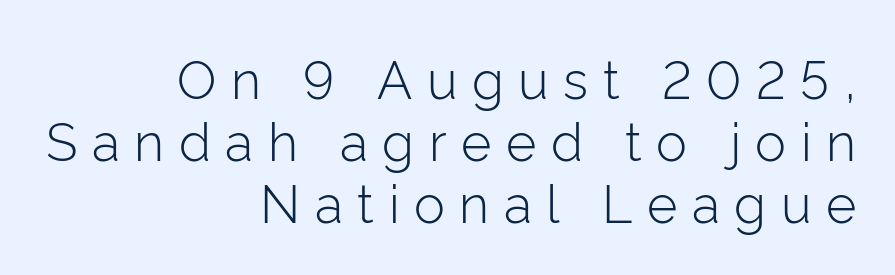
Regarding serifs, this sample does without them. Every stem runs plumb, perpendicular to the baseline. A quiet, ordinary-to-light weight characterises the typeface. A bare baseline throughout the passage. The passage shown is typed in a proportional face where columns would drift.
